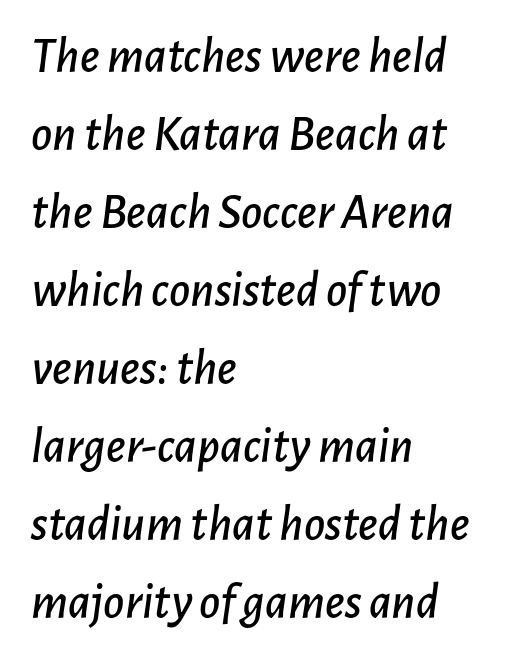
Students, observe: this is what conventionally led text looks like. Nobody drew a line under any word here. Look at the tracking — it's just the regular setting, nothing added. Compared with a centered layout, this one pins lines to the left instead. When letters slant like this, we call the style italic. Varying glyph widths throughout — classic text-font behaviour.
